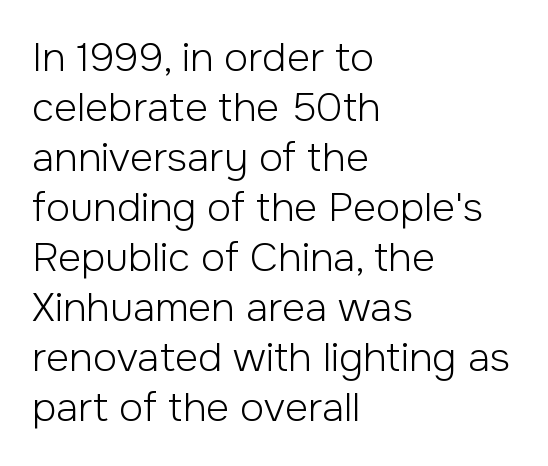
No letter is thick-stroked: the sample isn't bold. A clean baseline with only descenders dipping below it. A normal amount of white space separates one row of letters from the next. Leftover space on each line is placed entirely after the last word. There is no visible air inserted between adjacent glyphs. Ordinary non-slanted type is in use.
